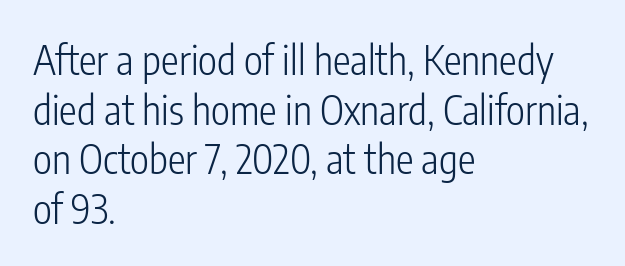
The image shows 40 px light, condensed sans-serif type, upright; set left-aligned, line spacing 1.24x, normal letter spacing, not underlined; low stroke contrast and a medium x-height.
